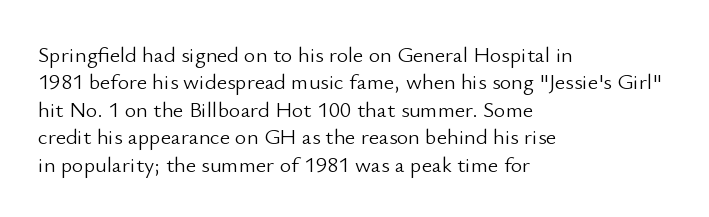
Q: Is the text bold? A: No.
Q: Is the text italic (slanted)? A: No, it is upright.
Q: Is the text underlined? A: No.
Q: How is the paragraph aligned? A: Left-aligned.
Q: Is the spacing between letters normal or unusually wide? A: Normal.
Q: Is the spacing between lines tight, normal or loose? A: Normal.
